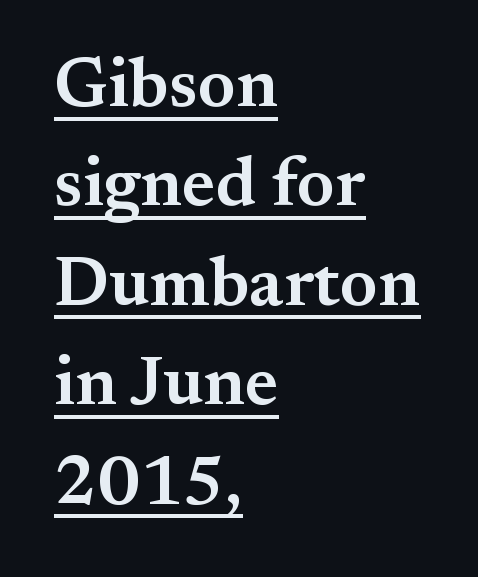
{"serif": "yes", "italic": "no", "bold": "semi", "weight": "semibold", "width": "normal", "stroke_contrast": "medium", "x_height": "small", "monospaced": "no", "underline": "yes", "align": "left", "line_spacing": "normal", "line_spacing_ratio": 1.42, "letter_spacing": "normal", "letter_spacing_em": 0.0, "glyph_px": 70}
